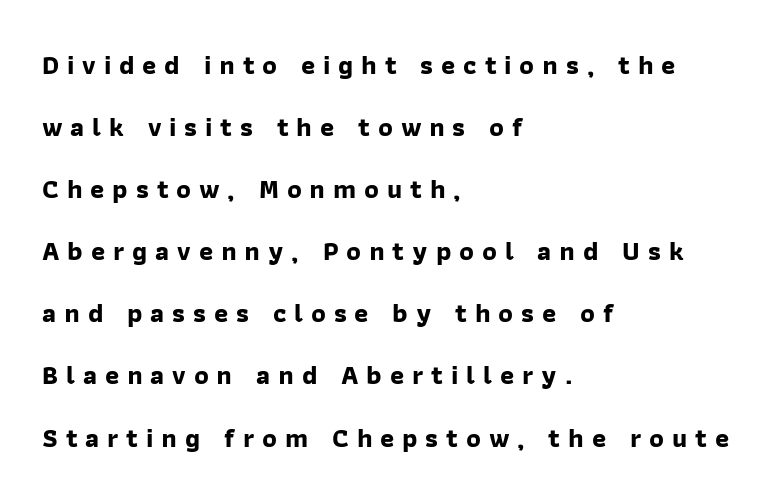
Q: Is the text bold? A: Yes.
Q: Is the text underlined? A: No.
Q: How is the paragraph aligned? A: Left-aligned.
Q: Is the spacing between letters normal or unusually wide? A: Unusually wide.
Q: Is the spacing between lines tight, normal or loose? A: Loose.
